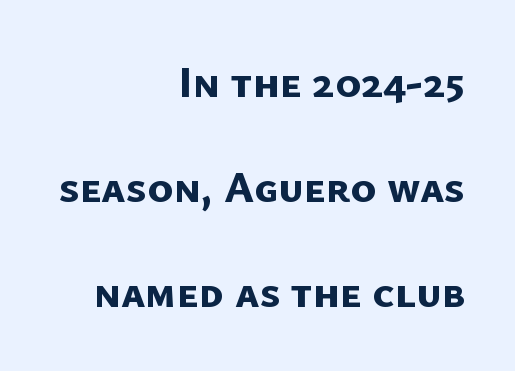
{"serif": "no", "bold": "yes", "weight": "bold", "width": "normal", "stroke_contrast": "low", "x_height": "medium", "monospaced": "no", "underline": "no", "align": "right", "line_spacing": "loose", "line_spacing_ratio": 2.39, "letter_spacing": "normal", "letter_spacing_em": 0.0, "glyph_px": 44}
